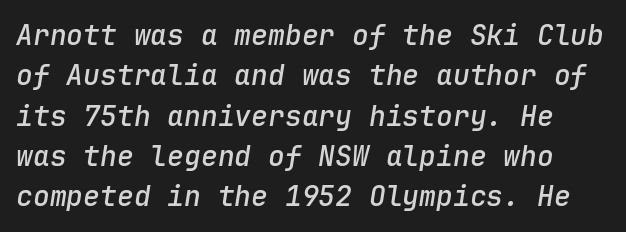
What's the leading like? Ordinary, nothing unusual. Notice how the stems are inclined rather than vertical — that's the hallmark of italics. You could count columns in this text — the font is strictly monospaced. What weight is shown? A semibold, between regular and bold. How are the letters spaced? Ordinarily, with no added tracking. A bare baseline throughout the passage.
